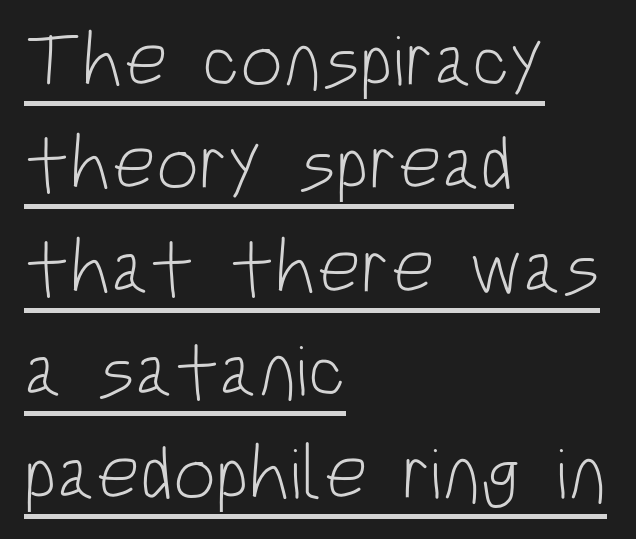
Q: Is the text bold? A: No.
Q: Is the text italic (slanted)? A: No, it is upright.
Q: Is the typeface a serif or a sans-serif typeface? A: Sans-serif.
Q: Is the text underlined? A: Yes.
Q: How is the paragraph aligned? A: Left-aligned.
Q: Is the spacing between letters normal or unusually wide? A: Normal.
Q: Is the spacing between lines tight, normal or loose? A: Normal.
Q: Width (condensed, normal, or wide)? A: Condensed.
Q: Stroke contrast? A: Low.
Q: x-height? A: Large.
Q: Monospaced? A: No.
